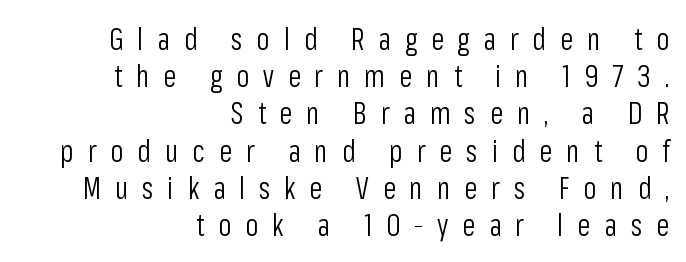
The image shows 30 px light, condensed sans-serif type, upright; set right-aligned, line spacing 1.24x, unusually wide letter spacing (+0.46 em), not underlined; low stroke contrast and a medium x-height.
